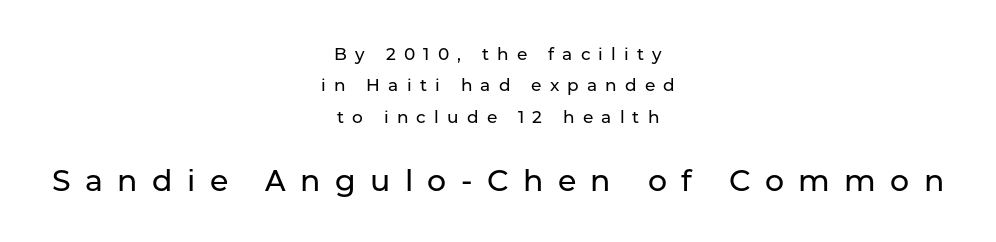
The image shows 30 px sans-serif type, upright; set centered, line spacing 1.84x, unusually wide letter spacing (+0.48 em), not underlined; the second (bottom) block is 1.76x larger; low stroke contrast and a medium x-height.
